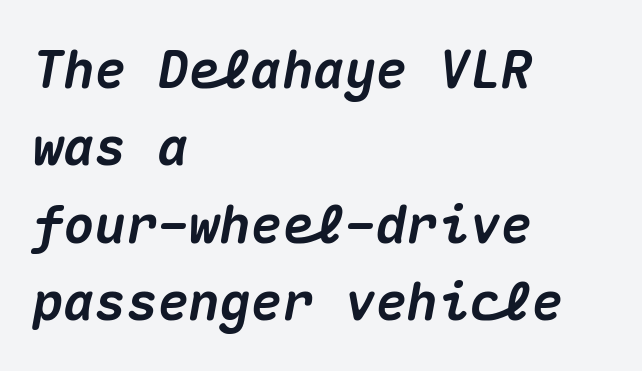
Every letter is thick-stroked: bold, no question. This sample is left-justified, so line endings fall wherever the words run out. If you measured baseline to baseline, you'd find a middling distance. Style check: oblique. Spacing verdict: monospaced, one width for all characters. The letters sit at their default tracking, neither squeezed nor spread.
